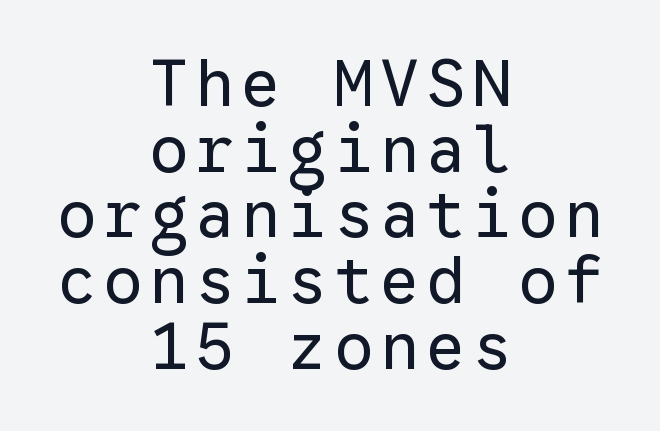
{"serif": "no", "italic": "no", "bold": "no", "weight": "regular", "width": "normal", "stroke_contrast": "low", "x_height": "medium", "monospaced": "yes", "underline": "no", "align": "center", "line_spacing": "tight", "line_spacing_ratio": 1.01, "glyph_px": 65}
